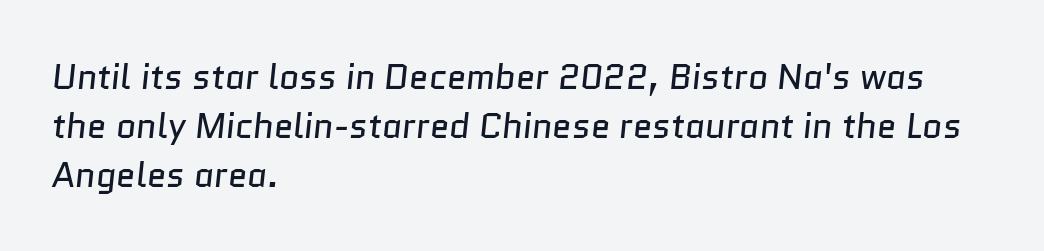
Q: Is the text bold? A: No.
Q: Is the typeface a serif or a sans-serif typeface? A: Sans-serif.
Q: Is the text underlined? A: No.
Q: How is the paragraph aligned? A: Left-aligned.
Q: Is the spacing between letters normal or unusually wide? A: Normal.
Q: Is the spacing between lines tight, normal or loose? A: Normal.
Q: Width (condensed, normal, or wide)? A: Normal.
Q: Stroke contrast? A: Low.
Q: x-height? A: Medium.
Q: Monospaced? A: No.
